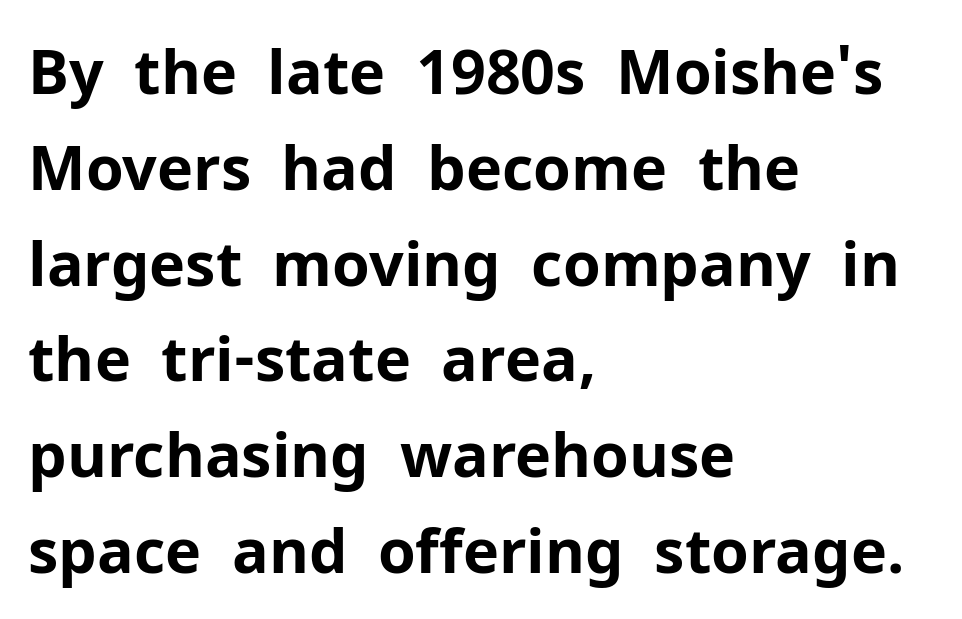
Default kerning and tracking; the words read as compact shapes. Font category for this specimen: sans-serif. Just letters on the line, the space beneath them empty. The passage is arranged the way most books set body copy — flush left. Proportional: the letters do not fall into vertical columns.
